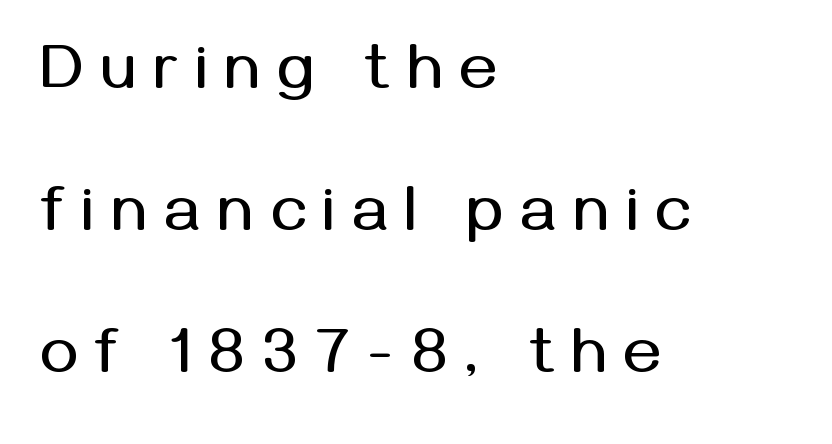
{"serif": "no", "italic": "no", "width": "normal", "stroke_contrast": "medium", "x_height": "medium", "monospaced": "no", "underline": "no", "align": "left", "line_spacing": "loose", "line_spacing_ratio": 2.22, "letter_spacing": "wide", "letter_spacing_em": 0.27, "glyph_px": 64}
